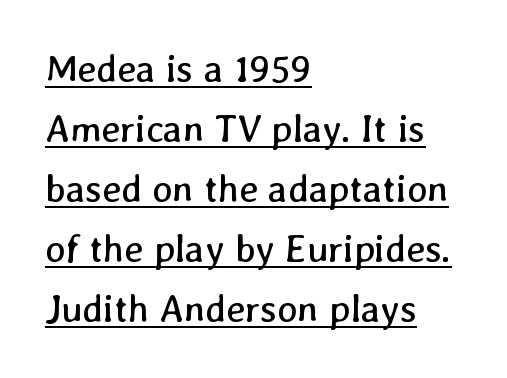
{"bold": "no", "weight": "regular", "width": "normal", "stroke_contrast": "low", "x_height": "medium", "monospaced": "no", "underline": "yes", "align": "left", "line_spacing": "normal", "line_spacing_ratio": 1.58, "letter_spacing": "normal", "letter_spacing_em": 0.0, "glyph_px": 38}
